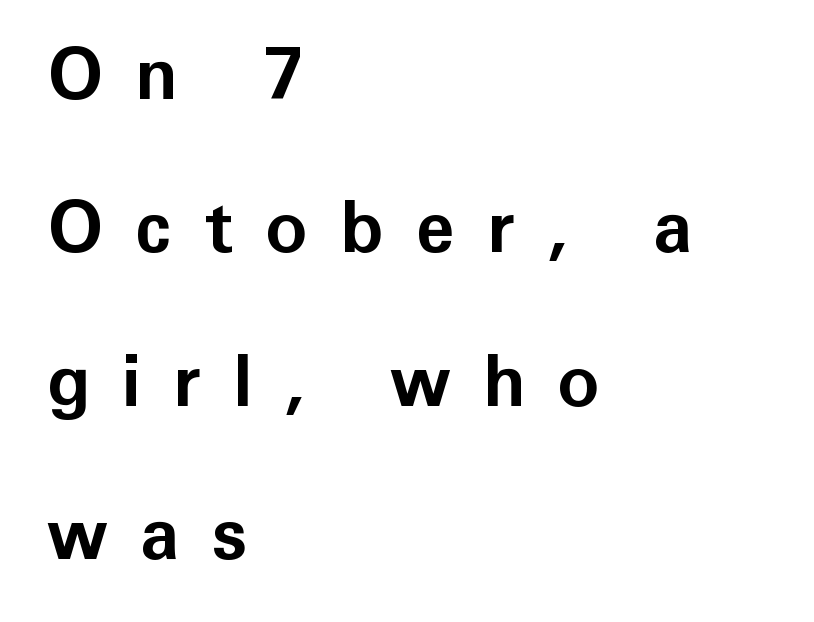
The image shows 71 px bold sans-serif type, upright; set left-aligned, loose line spacing (2.16x), unusually wide letter spacing (+0.45 em), not underlined; low stroke contrast and a medium x-height.
